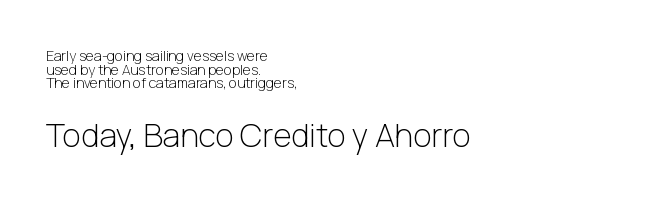
Q: Is the text bold? A: No.
Q: Is the text italic (slanted)? A: No, it is upright.
Q: Is the typeface a serif or a sans-serif typeface? A: Sans-serif.
Q: Is the text underlined? A: No.
Q: How is the paragraph aligned? A: Left-aligned.
Q: Is the spacing between letters normal or unusually wide? A: Normal.
Q: Is the spacing between lines tight, normal or loose? A: Tight.
Q: Which block of text is set in a larger size, the first (top) or the second (bottom)? A: The second (bottom) one.
Q: Width (condensed, normal, or wide)? A: Normal.
Q: Stroke contrast? A: Low.
Q: x-height? A: Medium.
Q: Monospaced? A: No.
